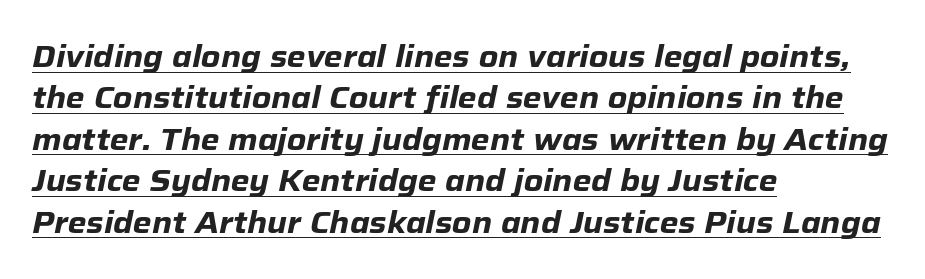
Q: Is the text bold? A: Yes.
Q: Is the text italic (slanted)? A: Yes, it leans right by about 12 degrees.
Q: Is the text underlined? A: Yes.
Q: How is the paragraph aligned? A: Left-aligned.
Q: Is the spacing between letters normal or unusually wide? A: Normal.
Q: Is the spacing between lines tight, normal or loose? A: Normal.
Q: Width (condensed, normal, or wide)? A: Normal.
Q: Stroke contrast? A: Low.
Q: x-height? A: Medium.
Q: Monospaced? A: No.
